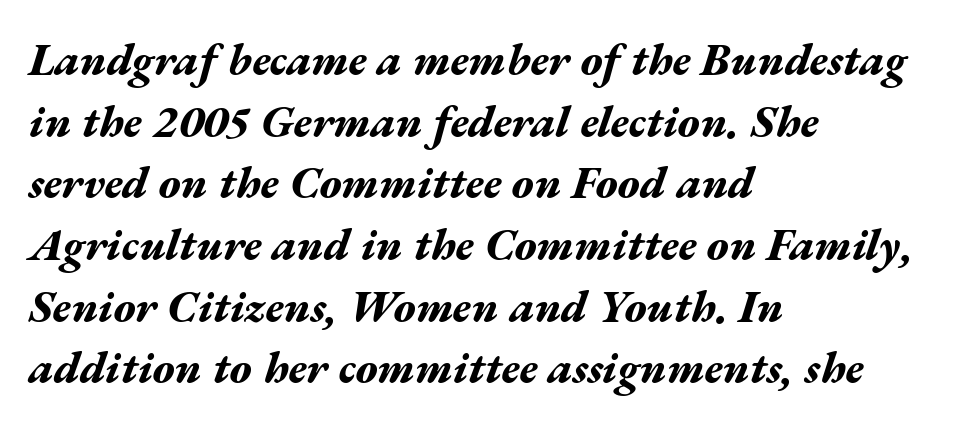
The image shows 45 px bold, wide type, italic (leaning right); set left-aligned, normal line spacing (1.37x), normal letter spacing, not underlined; medium stroke contrast and a medium x-height.
